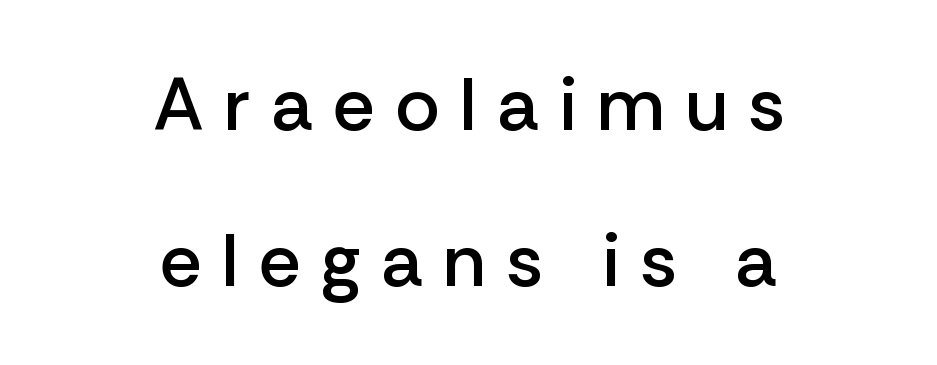
Q: Is the text bold? A: Semi-bold.
Q: Is the text italic (slanted)? A: No, it is upright.
Q: Is the typeface a serif or a sans-serif typeface? A: Sans-serif.
Q: Is the text underlined? A: No.
Q: How is the paragraph aligned? A: Centered.
Q: Is the spacing between letters normal or unusually wide? A: Unusually wide.
Q: Is the spacing between lines tight, normal or loose? A: Loose.
Q: Width (condensed, normal, or wide)? A: Normal.
Q: Stroke contrast? A: Low.
Q: x-height? A: Medium.
Q: Monospaced? A: No.
